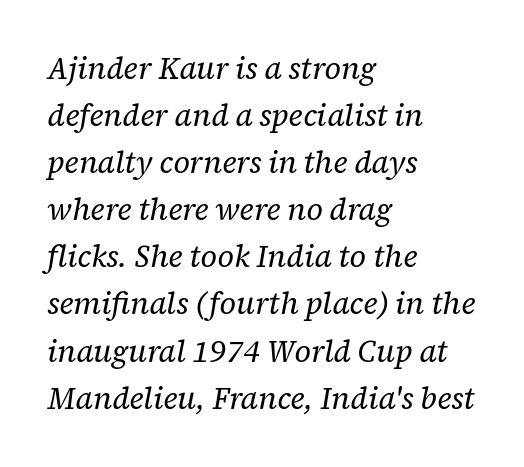
Nobody touched the tracking dial on this one. The passage shown leans; its letterforms are oblique. The baseline area is clear. Serifs: yes, visible at the terminals of the letterforms. One glance says typical: line gaps are just what's usual.
